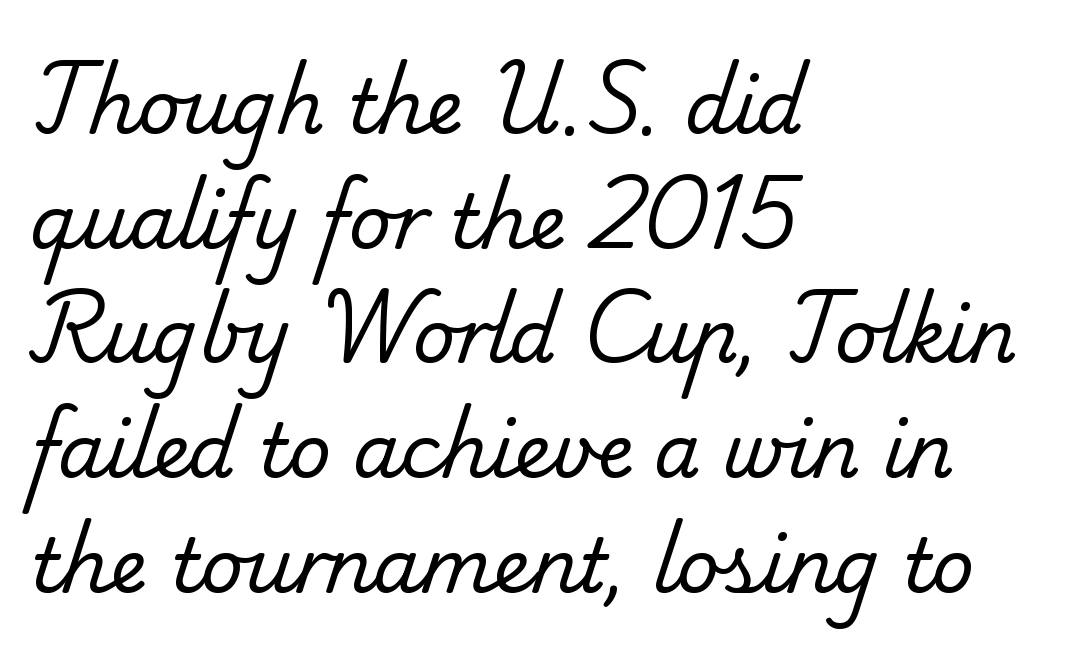
Vertical spacing — default. Check where the strokes stop: tiny serifs finish them off. The lines are quadded left. Letter spacing: default. The face used here is proportionally spaced, like ordinary book or web type. Caption: face not bold, strokes unweighted.
